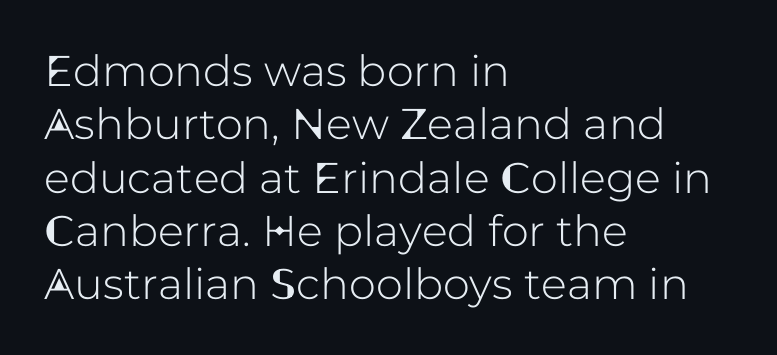
The specimen omits any rule beneath the text block's lines. Compared with a centered layout, this one pins lines to the left instead. No extra tracking has been applied to these lines. In terms of posture, this sample is upright. Is this a fixed-width face? No — the glyphs have proportional, varying widths. The characters display no serif detailing; their extremities are plain.
